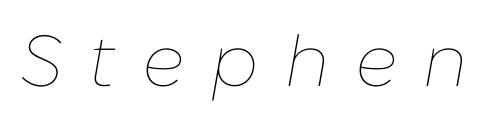
{"italic": "yes", "lean": "right", "slant_degrees": 10, "bold": "no", "weight": "thin", "width": "normal", "stroke_contrast": "low", "x_height": "medium", "monospaced": "no", "underline": "no", "letter_spacing": "wide", "letter_spacing_em": 0.36, "glyph_px": 72}
